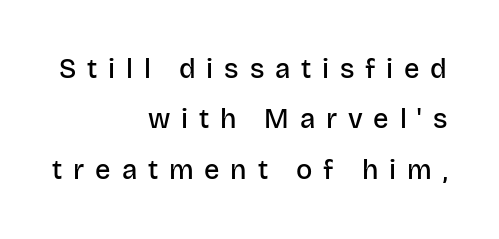
{"italic": "no", "bold": "semi", "underline": "no", "align": "right", "line_spacing_ratio": 1.87, "letter_spacing": "wide", "letter_spacing_em": 0.4, "glyph_px": 27}
